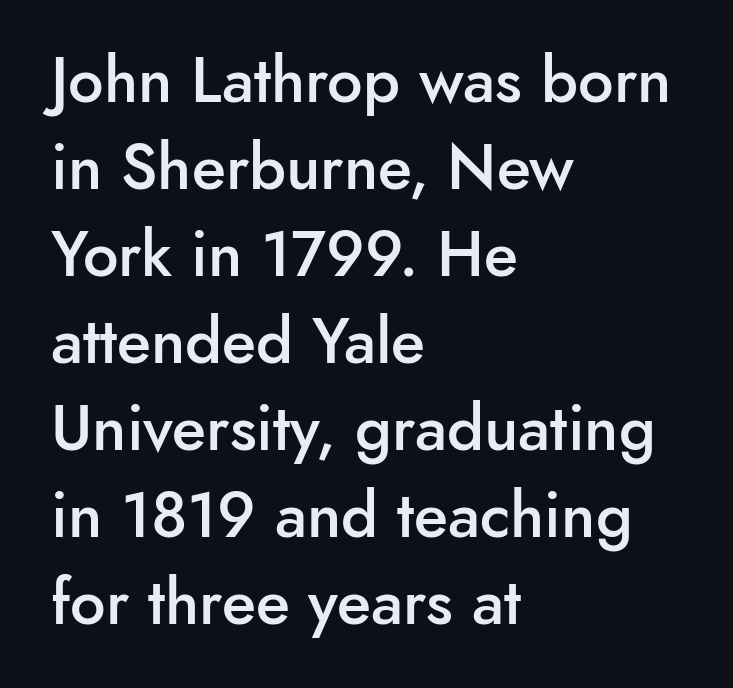
The image shows 63 px semibold sans-serif type, upright; set left-aligned, normal line spacing (1.38x), normal letter spacing, not underlined; low stroke contrast and a small x-height.
